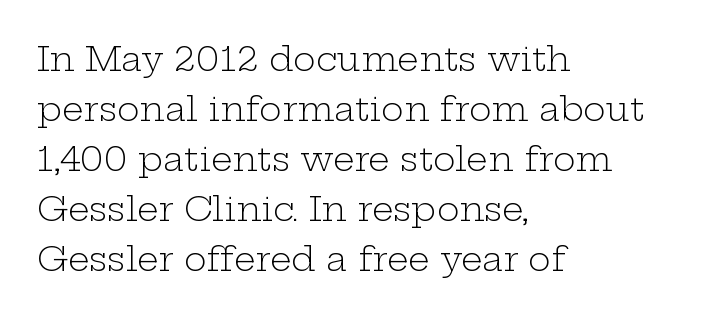
Q: Is the text bold? A: No.
Q: Is the text italic (slanted)? A: No, it is upright.
Q: Is the typeface a serif or a sans-serif typeface? A: Serif.
Q: Is the text underlined? A: No.
Q: How is the paragraph aligned? A: Left-aligned.
Q: Is the spacing between letters normal or unusually wide? A: Normal.
Q: Is the spacing between lines tight, normal or loose? A: Normal.
Q: Width (condensed, normal, or wide)? A: Wide.
Q: Stroke contrast? A: Low.
Q: x-height? A: Medium.
Q: Monospaced? A: No.
